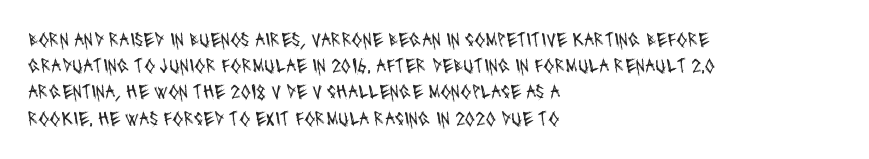
{"bold": "no", "underline": "no", "align": "left", "line_spacing": "normal", "line_spacing_ratio": 1.31, "letter_spacing": "normal", "letter_spacing_em": 0.0, "glyph_px": 20}
